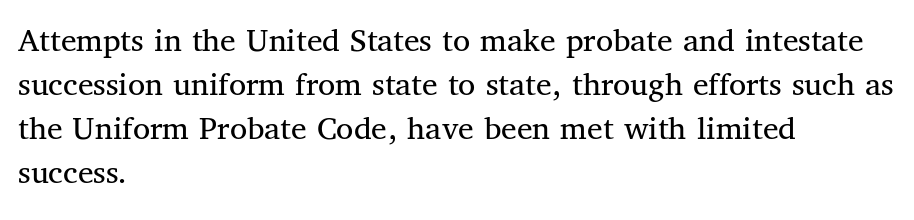
The image shows 35 px regular-weight serif type, upright; set left-aligned, normal line spacing (1.26x), normal letter spacing, not underlined; medium stroke contrast and a medium x-height.
